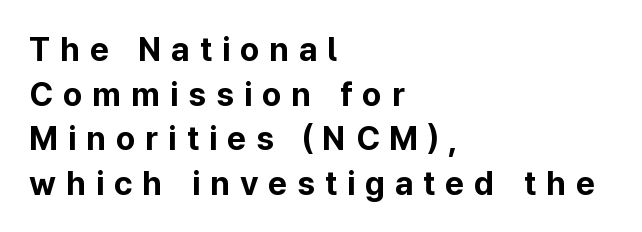
{"serif": "no", "italic": "no", "bold": "yes", "weight": "bold", "width": "normal", "stroke_contrast": "low", "x_height": "medium", "monospaced": "no", "underline": "no", "align": "left", "line_spacing": "normal", "line_spacing_ratio": 1.35, "letter_spacing": "wide", "letter_spacing_em": 0.3, "glyph_px": 33}
